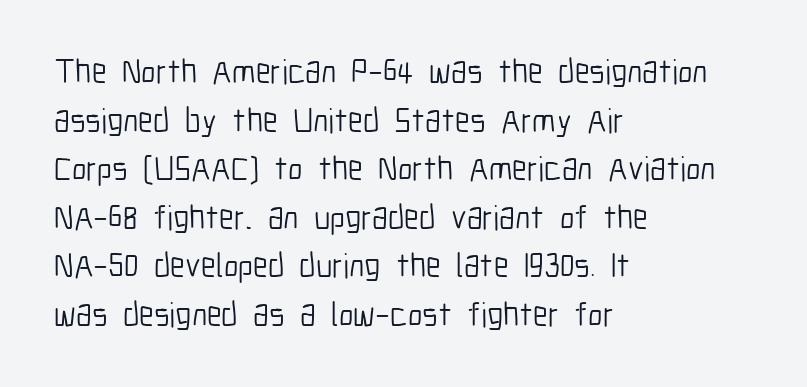
{"serif": "no", "italic": "no", "bold": "no", "weight": "light", "width": "condensed", "stroke_contrast": "low", "x_height": "medium", "monospaced": "no", "underline": "no", "align": "left", "line_spacing": "normal", "line_spacing_ratio": 1.43, "letter_spacing": "normal", "letter_spacing_em": 0.0, "glyph_px": 34}
